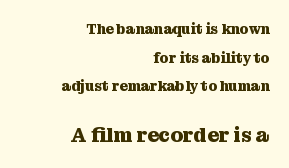
A student would notice the bottom passage is typeset larger than what precedes it. Quick note: interline space is abundant. Notice how the passage keeps a crisp vertical edge on the right only. The glyphs are unaccompanied by any horizontal stroke below them.
